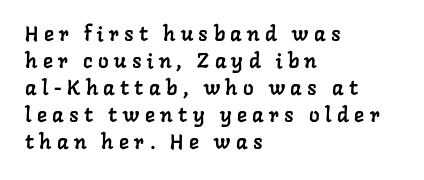
The image shows 21 px text type; set left-aligned, normal line spacing (1.29x), unusually wide letter spacing (+0.26 em), not underlined.
